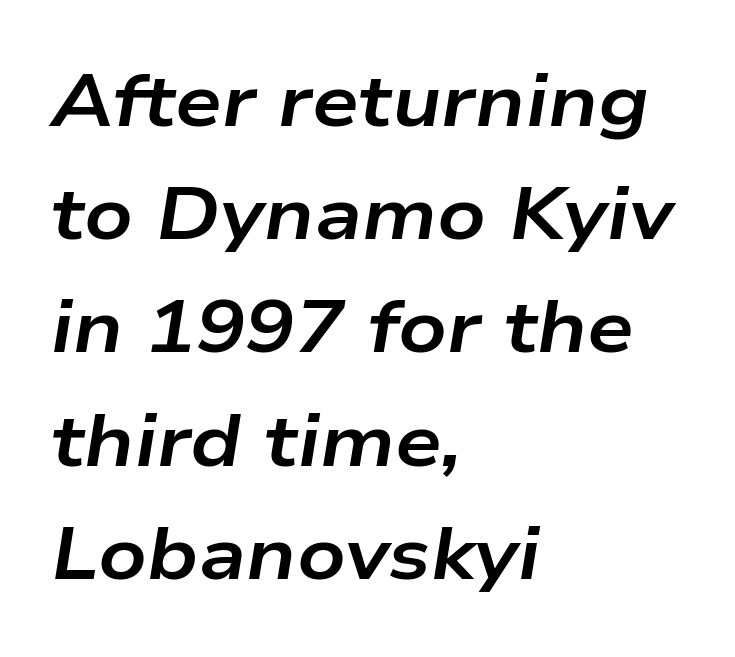
The image shows 74 px bold, wide type, italic (leaning right); set left-aligned, normal line spacing (1.53x), normal letter spacing, not underlined; low stroke contrast and a medium x-height.
